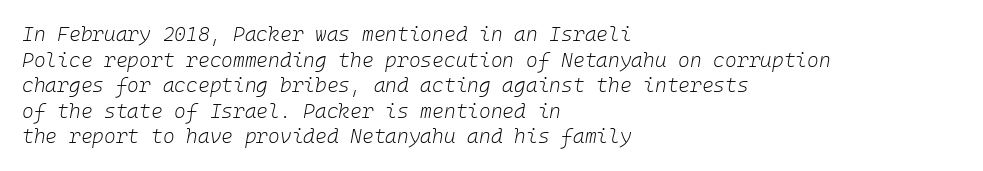
{"italic": "yes", "lean": "right", "slant_degrees": 10, "bold": "no", "underline": "no", "align": "left", "line_spacing": "normal", "line_spacing_ratio": 1.28, "letter_spacing": "normal", "letter_spacing_em": 0.0, "glyph_px": 20}
